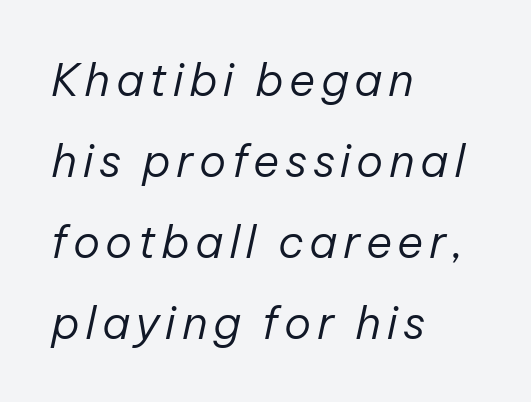
Q: Is the text bold? A: No.
Q: Is the text italic (slanted)? A: Yes, it leans right by about 12 degrees.
Q: Is the text underlined? A: No.
Q: How is the paragraph aligned? A: Left-aligned.
Q: Width (condensed, normal, or wide)? A: Normal.
Q: Stroke contrast? A: Low.
Q: x-height? A: Medium.
Q: Monospaced? A: No.
